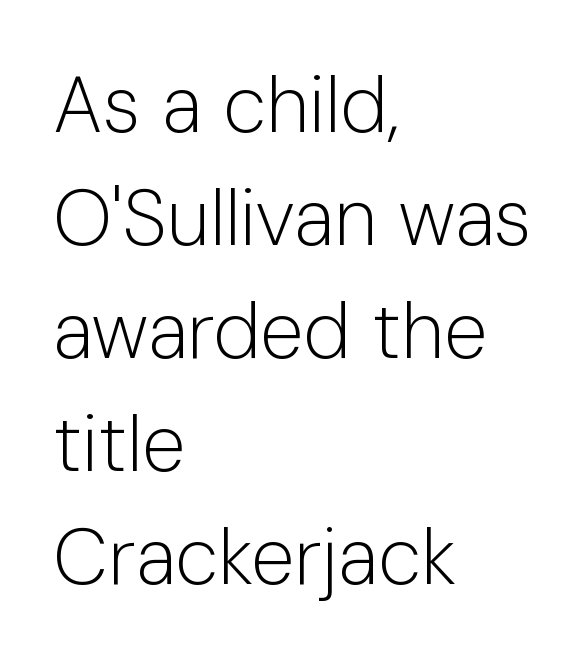
The image shows 79 px light sans-serif type, upright; set left-aligned, normal line spacing (1.43x), normal letter spacing, not underlined; low stroke contrast and a medium x-height.
